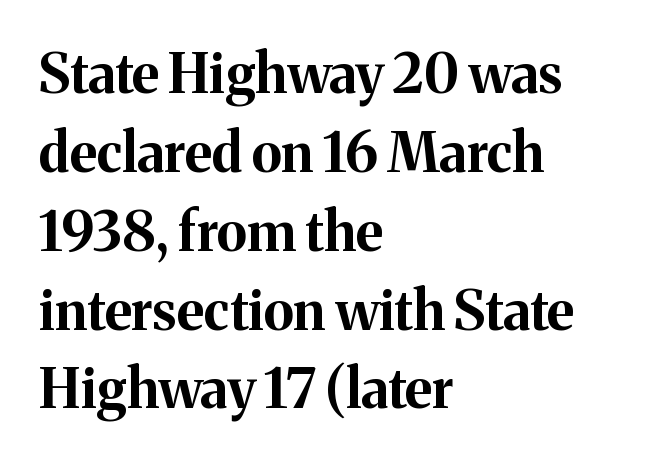
Serifs: yes, visible at the terminals of the letterforms. Descender tails drop into unmarked territory. Upright lettering throughout. In CSS terms this would be text-align: left. The face used here has the dense, thick strokes of a bold. A normal amount of white space separates one row of letters from the next.
